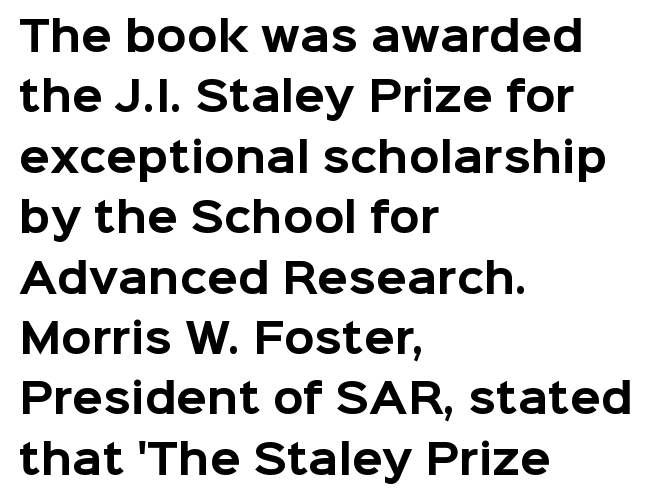
The rendering keeps characters at their native spacing. Thick stems and heavy bowls — unmistakably bold. The rag falls on the right side of this text block. Character widths vary here, with narrow letters taking less room than wide ones.
